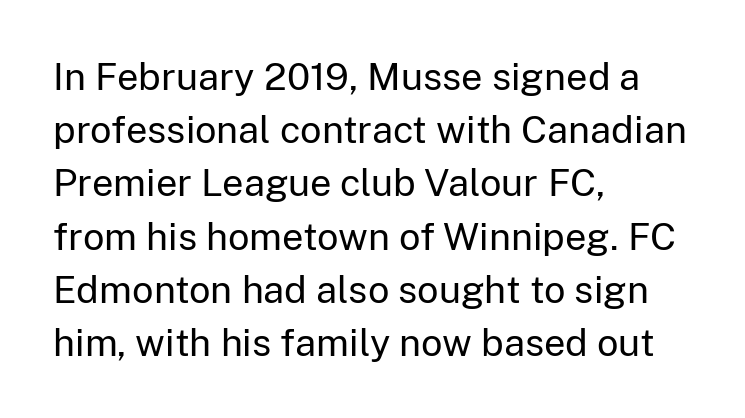
Q: Is the text bold? A: No.
Q: Is the text italic (slanted)? A: No, it is upright.
Q: Is the typeface a serif or a sans-serif typeface? A: Sans-serif.
Q: Is the text underlined? A: No.
Q: How is the paragraph aligned? A: Left-aligned.
Q: Is the spacing between letters normal or unusually wide? A: Normal.
Q: Is the spacing between lines tight, normal or loose? A: Normal.
Q: Width (condensed, normal, or wide)? A: Normal.
Q: Stroke contrast? A: Low.
Q: x-height? A: Medium.
Q: Monospaced? A: No.
